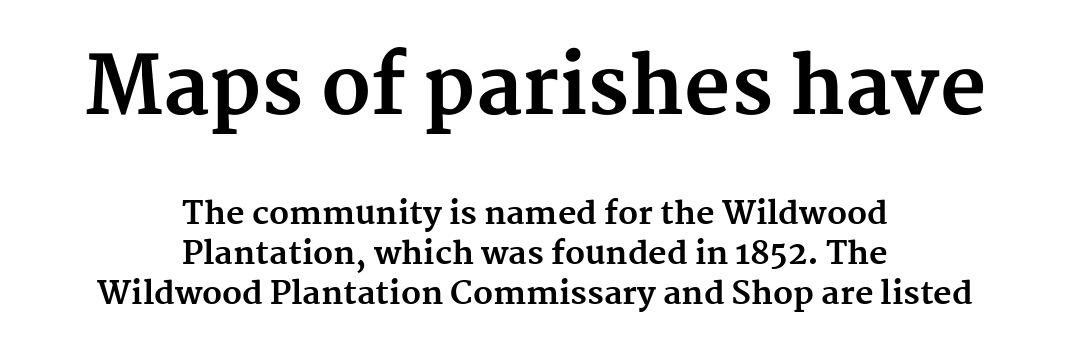
{"serif": "yes", "italic": "no", "bold": "yes", "weight": "bold", "width": "normal", "stroke_contrast": "medium", "x_height": "medium", "monospaced": "no", "underline": "no", "align": "center", "line_spacing": "normal", "line_spacing_ratio": 1.25, "letter_spacing": "normal", "letter_spacing_em": 0.0, "larger_block": "first", "size_ratio": 2.5, "glyph_px": 80}
